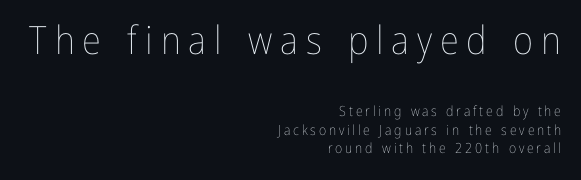
Q: Is the text bold? A: No.
Q: Is the text italic (slanted)? A: No, it is upright.
Q: Is the text underlined? A: No.
Q: How is the paragraph aligned? A: Right-aligned.
Q: Is the spacing between letters normal or unusually wide? A: Unusually wide.
Q: Is the spacing between lines tight, normal or loose? A: Normal.
Q: Which block of text is set in a larger size, the first (top) or the second (bottom)? A: The first (top) one.
Q: Width (condensed, normal, or wide)? A: Condensed.
Q: Stroke contrast? A: Low.
Q: x-height? A: Medium.
Q: Monospaced? A: No.
